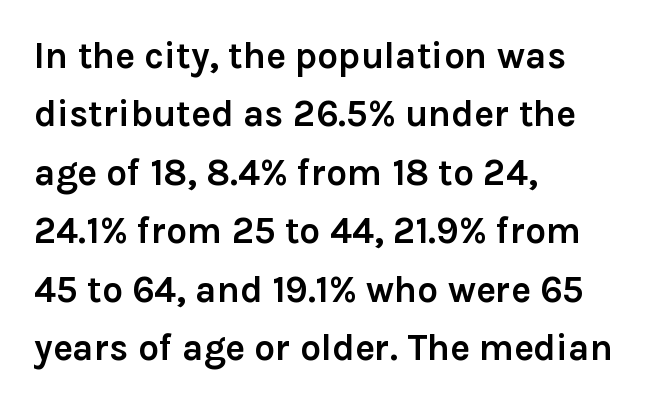
Q: Is the text bold? A: Yes.
Q: Is the text italic (slanted)? A: No, it is upright.
Q: Is the typeface a serif or a sans-serif typeface? A: Sans-serif.
Q: Is the text underlined? A: No.
Q: How is the paragraph aligned? A: Left-aligned.
Q: Is the spacing between letters normal or unusually wide? A: Normal.
Q: Is the spacing between lines tight, normal or loose? A: Normal.
Q: Width (condensed, normal, or wide)? A: Normal.
Q: Stroke contrast? A: Low.
Q: x-height? A: Medium.
Q: Monospaced? A: No.
